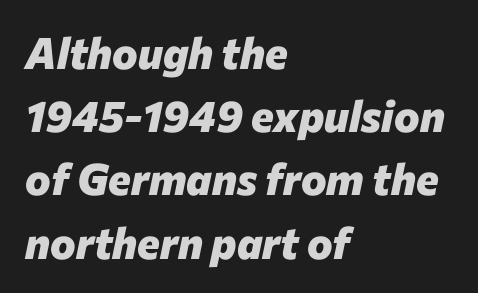
Q: Is the text bold? A: Yes.
Q: Is the text italic (slanted)? A: Yes, it leans right by about 12 degrees.
Q: Is the text underlined? A: No.
Q: How is the paragraph aligned? A: Left-aligned.
Q: Is the spacing between letters normal or unusually wide? A: Normal.
Q: Is the spacing between lines tight, normal or loose? A: Normal.
Q: Width (condensed, normal, or wide)? A: Normal.
Q: Stroke contrast? A: Low.
Q: x-height? A: Medium.
Q: Monospaced? A: No.
